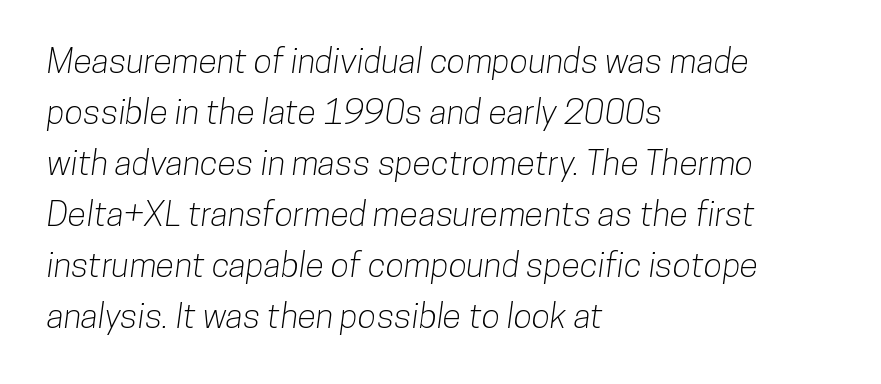
The image shows 34 px condensed sans-serif type; set left-aligned, normal line spacing (1.5x), normal letter spacing, not underlined; low stroke contrast and a medium x-height.
